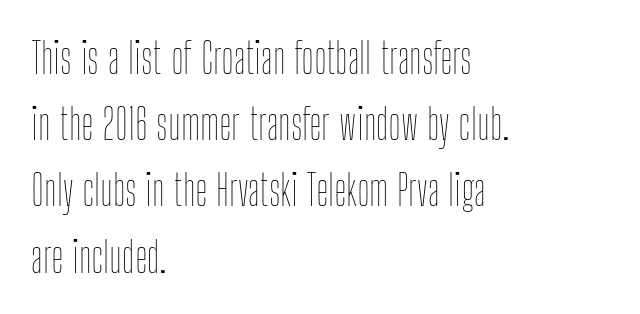
The image shows 43 px thin, condensed type, upright; set left-aligned, normal line spacing (1.54x), normal letter spacing, not underlined; low stroke contrast and a medium x-height.
